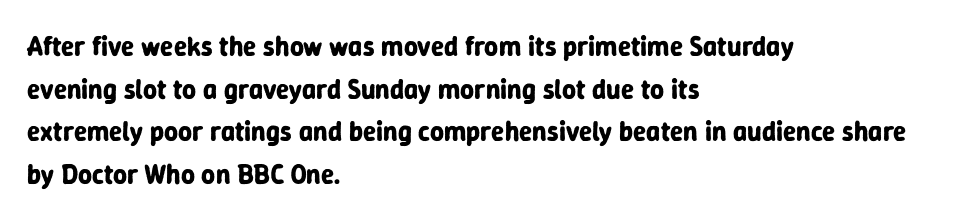
Q: Is the text bold? A: Yes.
Q: Is the text italic (slanted)? A: No, it is upright.
Q: Is the text underlined? A: No.
Q: How is the paragraph aligned? A: Left-aligned.
Q: Is the spacing between letters normal or unusually wide? A: Normal.
Q: Is the spacing between lines tight, normal or loose? A: Normal.
